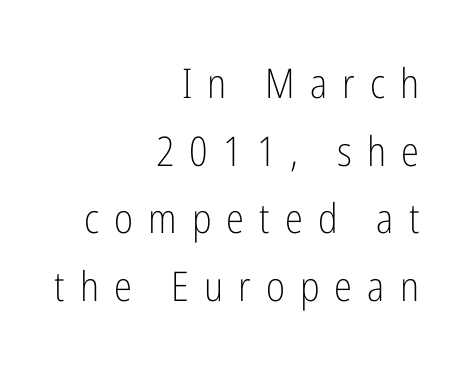
Q: Is the text bold? A: No.
Q: Is the text italic (slanted)? A: No, it is upright.
Q: Is the typeface a serif or a sans-serif typeface? A: Sans-serif.
Q: Is the text underlined? A: No.
Q: How is the paragraph aligned? A: Right-aligned.
Q: Is the spacing between letters normal or unusually wide? A: Unusually wide.
Q: Is the spacing between lines tight, normal or loose? A: Normal.
Q: Width (condensed, normal, or wide)? A: Condensed.
Q: Stroke contrast? A: Low.
Q: x-height? A: Medium.
Q: Monospaced? A: No.
